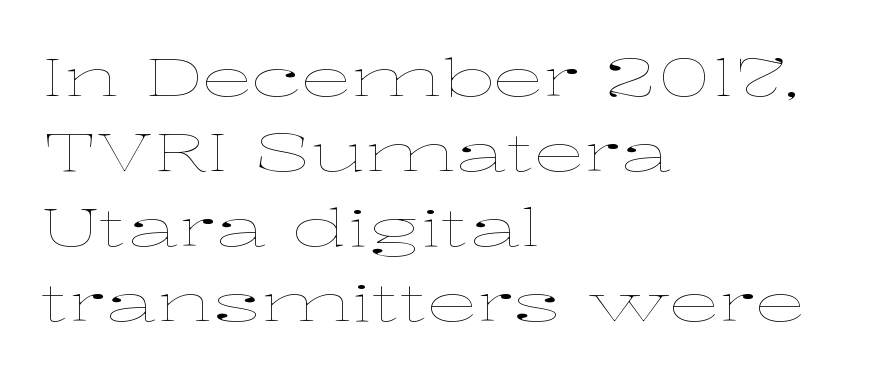
The gaps between neighbouring characters are ordinary and unremarkable. A typesetter would mark this as roman, not italic. The zone under the glyphs is completely vacant. Does the copy run flush right? No — it runs flush left. Note the varied advance widths — an 'i' is clearly narrower than an 'm'.
